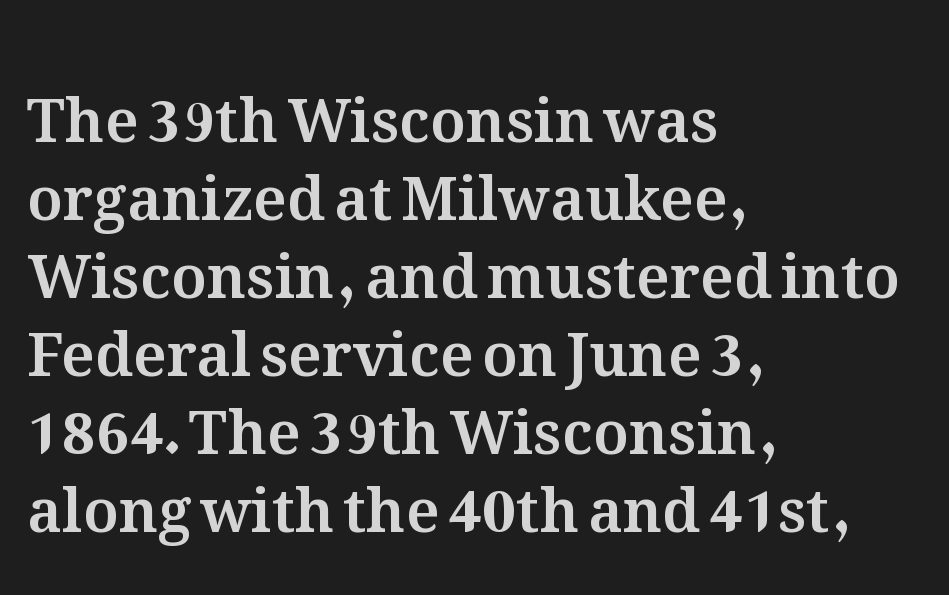
Anything drawn beneath the words? Only blank space. It's the straight-up-and-down kind of type. Vertical spacing — default. The rag falls on the right side of this text block. The passage shown is typed in a proportional face where columns would drift.
